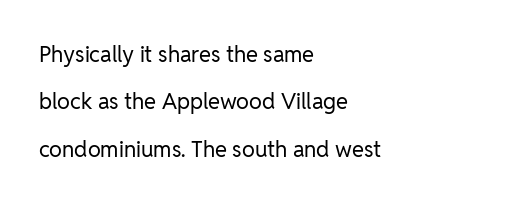
{"italic": "no", "bold": "no", "underline": "no", "align": "left", "line_spacing": "loose", "line_spacing_ratio": 2.15, "letter_spacing": "normal", "letter_spacing_em": 0.0, "glyph_px": 22}
